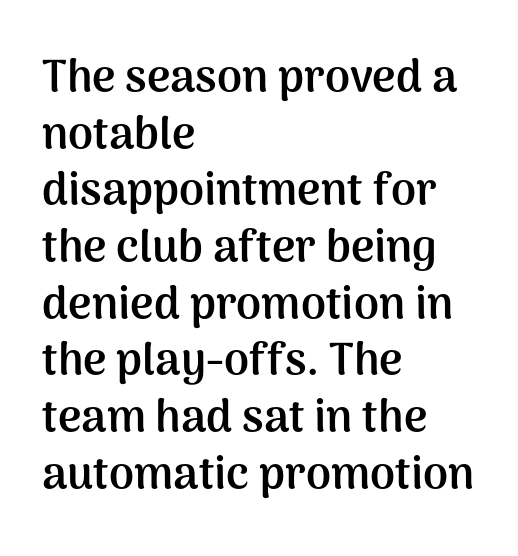
The image shows 45 px semibold sans-serif type, upright; set left-aligned, normal line spacing (1.26x), normal letter spacing, not underlined; medium stroke contrast and a medium x-height.
